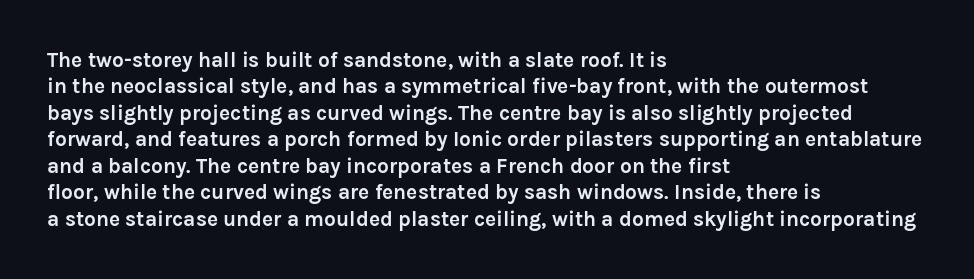
The image shows 21 px bold type, upright; set left-aligned, normal line spacing (1.26x), normal letter spacing, not underlined.
